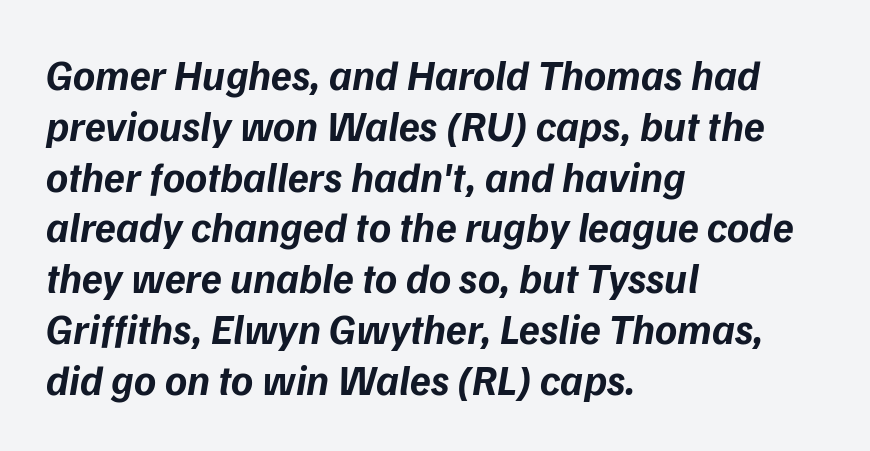
Q: Is the text bold? A: Yes.
Q: Is the text italic (slanted)? A: Yes, it leans right by about 9 degrees.
Q: Is the text underlined? A: No.
Q: How is the paragraph aligned? A: Left-aligned.
Q: Is the spacing between letters normal or unusually wide? A: Normal.
Q: Width (condensed, normal, or wide)? A: Normal.
Q: Stroke contrast? A: Low.
Q: x-height? A: Medium.
Q: Monospaced? A: No.
